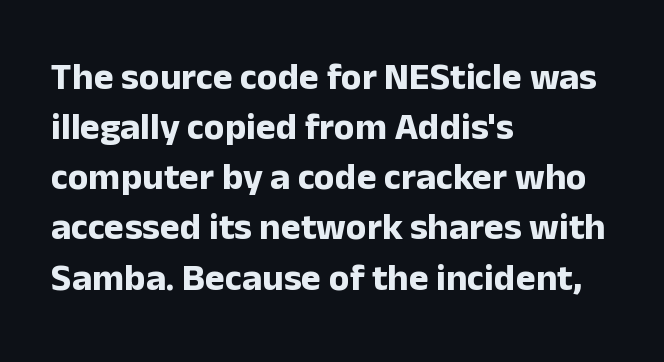
The image shows 38 px bold sans-serif type, upright; set left-aligned, normal line spacing (1.32x), normal letter spacing, not underlined; low stroke contrast and a medium x-height.
